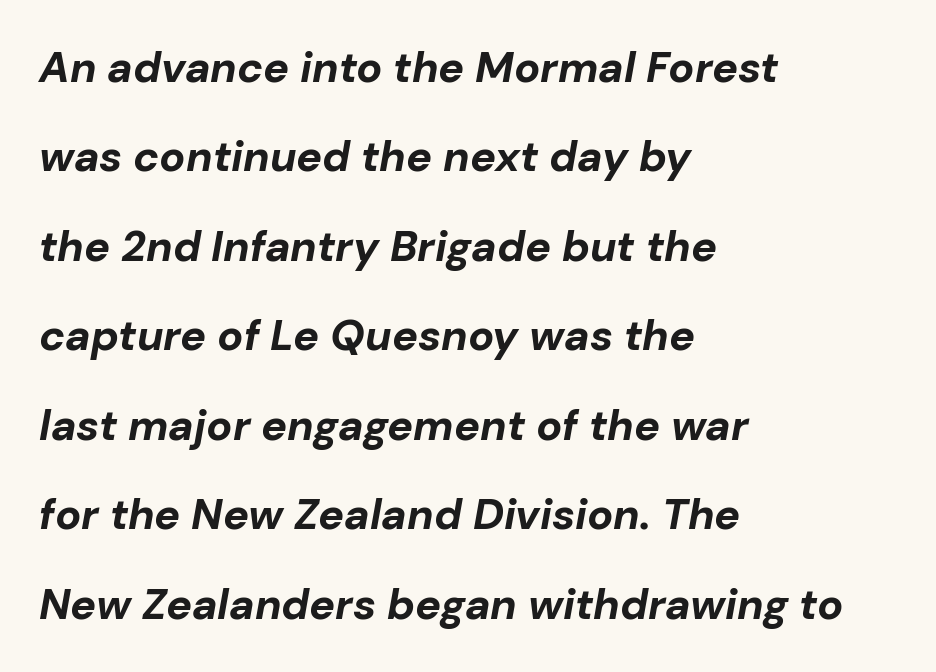
A dark, heavy texture on the line: the type is bold. Check under the words: just untouched page. Note the varied advance widths — an 'i' is clearly narrower than an 'm'. Horizontal alignment here is leftward, the default for most running prose. Leading: increased.
